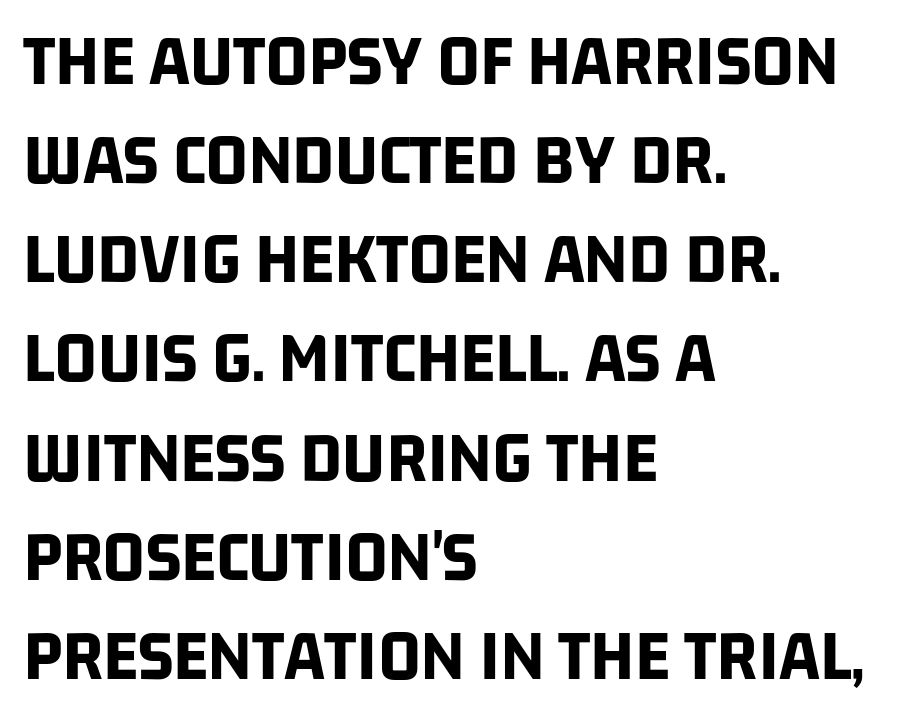
Q: Is the text bold? A: Yes.
Q: Is the typeface a serif or a sans-serif typeface? A: Sans-serif.
Q: Is the text underlined? A: No.
Q: How is the paragraph aligned? A: Left-aligned.
Q: Is the spacing between letters normal or unusually wide? A: Normal.
Q: Is the spacing between lines tight, normal or loose? A: Normal.
Q: Width (condensed, normal, or wide)? A: Condensed.
Q: Stroke contrast? A: Low.
Q: x-height? A: Large.
Q: Monospaced? A: No.
